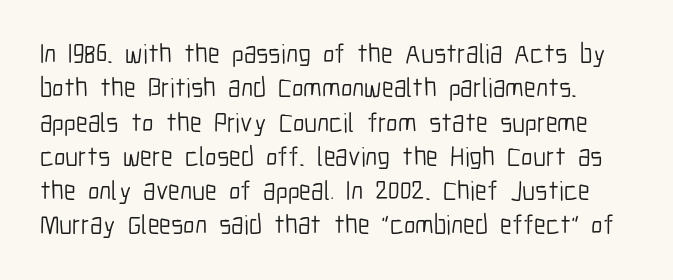
The letters stand straight up with perfectly vertical stems. Inter-character spacing is left at the font's built-in metrics. A normal amount of white space separates one row of letters from the next. Descender tails drop into unmarked territory. The letters look calm and open, with moderate or lighter stems.
